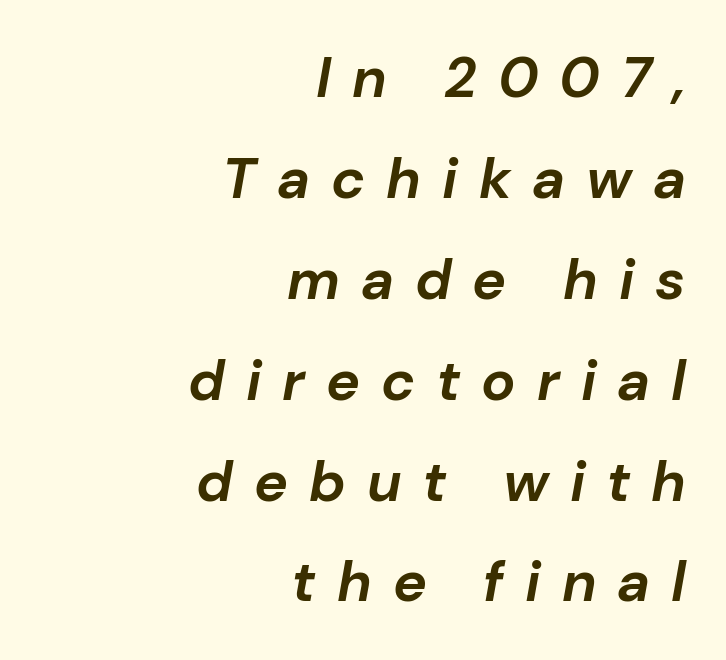
The image shows 57 px bold type, italic (leaning right); set right-aligned, line spacing 1.77x, unusually wide letter spacing (+0.37 em), not underlined; low stroke contrast and a medium x-height.
